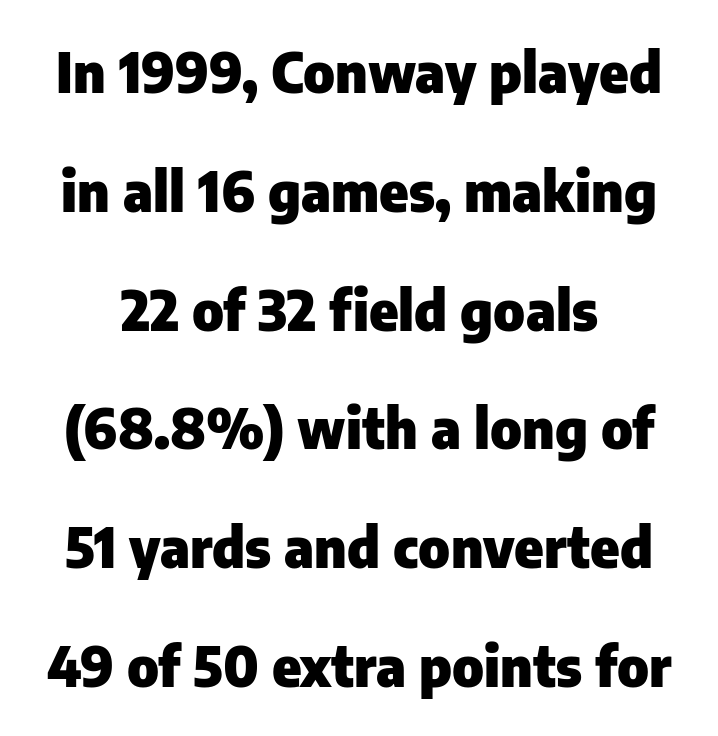
{"serif": "no", "italic": "no", "bold": "yes", "weight": "heavy", "width": "normal", "stroke_contrast": "low", "x_height": "medium", "monospaced": "no", "underline": "no", "line_spacing": "loose", "line_spacing_ratio": 2.16, "letter_spacing": "normal", "letter_spacing_em": 0.0, "glyph_px": 55}
